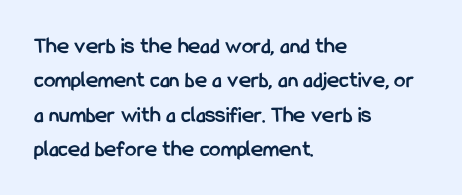
The image shows 23 px bold type, upright; set left-aligned, normal line spacing (1.49x), normal letter spacing, not underlined.
